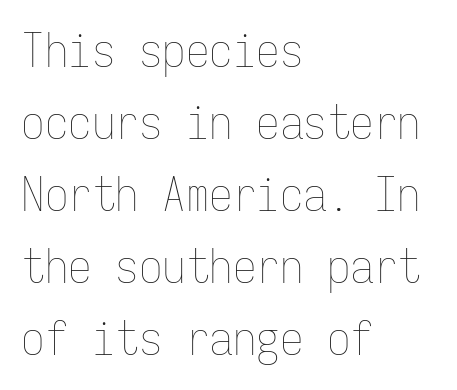
Nothing heavy about these letters — not bold at all. Is this a fixed-width face? Yes — each glyph sits in an identical cell. The specimen reads as upright at a glance. Short and long lines alike share a common starting point at left. Honestly, there is no underline to notice here at all.
